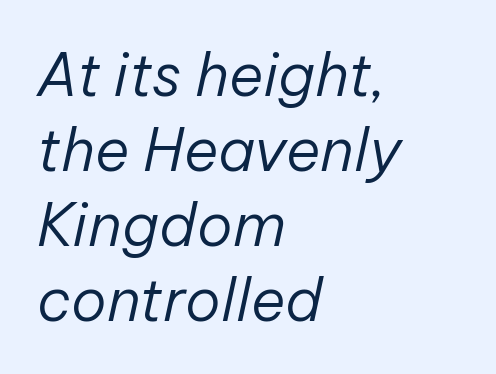
Q: Is the text bold? A: No.
Q: Is the text italic (slanted)? A: Yes, it leans right by about 12 degrees.
Q: Is the text underlined? A: No.
Q: How is the paragraph aligned? A: Left-aligned.
Q: Is the spacing between letters normal or unusually wide? A: Normal.
Q: Is the spacing between lines tight, normal or loose? A: Normal.
Q: Width (condensed, normal, or wide)? A: Normal.
Q: Stroke contrast? A: Low.
Q: x-height? A: Medium.
Q: Monospaced? A: No.
